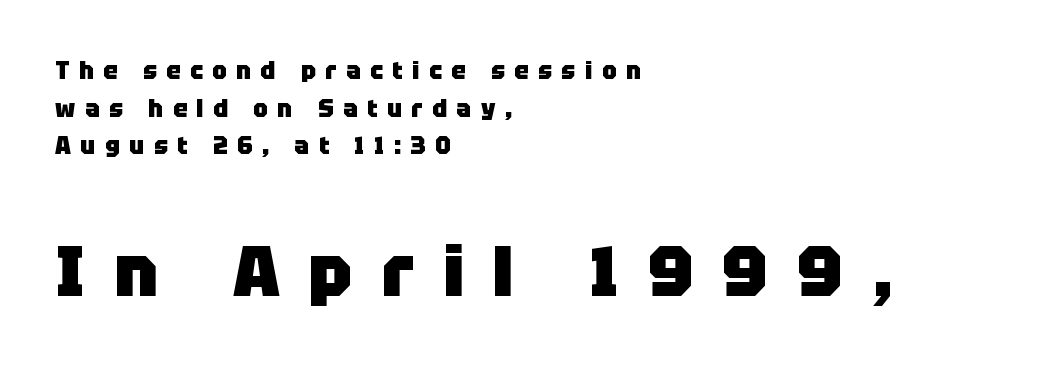
{"serif": "no", "italic": "no", "bold": "yes", "weight": "heavy", "width": "normal", "stroke_contrast": "low", "x_height": "large", "monospaced": "no", "underline": "no", "align": "left", "line_spacing": "normal", "line_spacing_ratio": 1.57, "letter_spacing": "wide", "letter_spacing_em": 0.4, "larger_block": "second", "size_ratio": 2.96, "glyph_px": 71}
